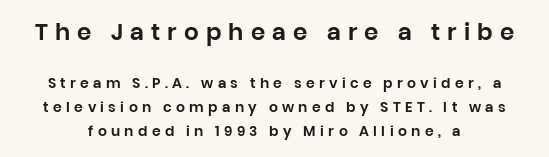
Q: Is the text italic (slanted)? A: No, it is upright.
Q: Is the text underlined? A: No.
Q: Is the spacing between letters normal or unusually wide? A: Unusually wide.
Q: Is the spacing between lines tight, normal or loose? A: Normal.
Q: Which block of text is set in a larger size, the first (top) or the second (bottom)? A: The first (top) one.
